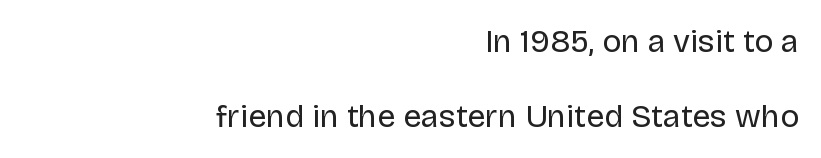
Q: Is the text bold? A: No.
Q: Is the text italic (slanted)? A: No, it is upright.
Q: Is the typeface a serif or a sans-serif typeface? A: Sans-serif.
Q: Is the text underlined? A: No.
Q: How is the paragraph aligned? A: Right-aligned.
Q: Is the spacing between letters normal or unusually wide? A: Normal.
Q: Is the spacing between lines tight, normal or loose? A: Loose.
Q: Width (condensed, normal, or wide)? A: Normal.
Q: Stroke contrast? A: Low.
Q: x-height? A: Large.
Q: Monospaced? A: No.
